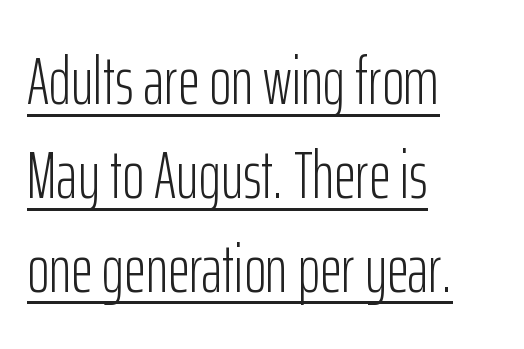
{"serif": "no", "italic": "no", "bold": "no", "weight": "light", "width": "condensed", "stroke_contrast": "low", "x_height": "medium", "monospaced": "no", "underline": "yes", "align": "left", "line_spacing": "normal", "line_spacing_ratio": 1.4, "letter_spacing": "normal", "letter_spacing_em": 0.0, "glyph_px": 67}
